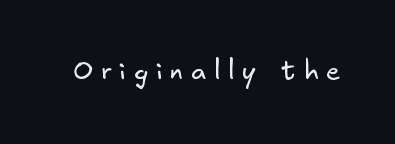
The image shows 26 px text type; set unusually wide letter spacing (+0.3 em), not underlined.
